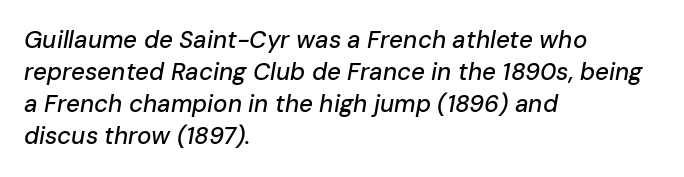
{"italic": "yes", "lean": "right", "slant_degrees": 10, "underline": "no", "align": "left", "line_spacing": "normal", "line_spacing_ratio": 1.34, "letter_spacing": "normal", "letter_spacing_em": 0.0, "glyph_px": 24}
